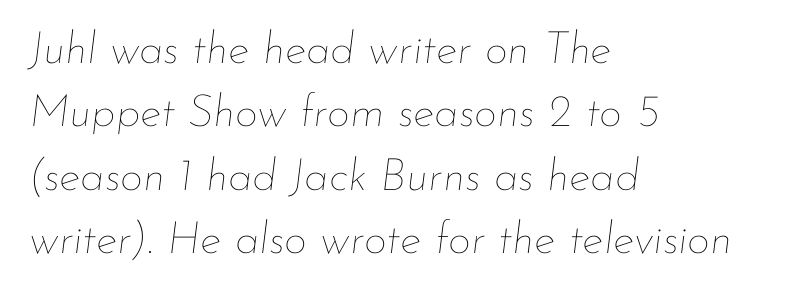
{"italic": "yes", "lean": "right", "slant_degrees": 7, "bold": "no", "weight": "thin", "width": "normal", "stroke_contrast": "low", "x_height": "small", "monospaced": "no", "underline": "no", "align": "left", "line_spacing": "normal", "line_spacing_ratio": 1.41, "letter_spacing": "normal", "letter_spacing_em": 0.0, "glyph_px": 45}
